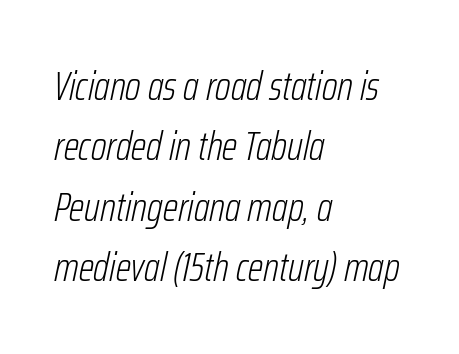
The characters are drawn with everyday or finer stroke widths. A typesetter would call this leading conventional body-copy spacing. Character widths vary here, with narrow letters taking less room than wide ones. If you drew a line through each stem, it would be angled. Tracking value appears to be zero — textbook default spacing. Every row of glyphs begins at an identical x-position on the left.
